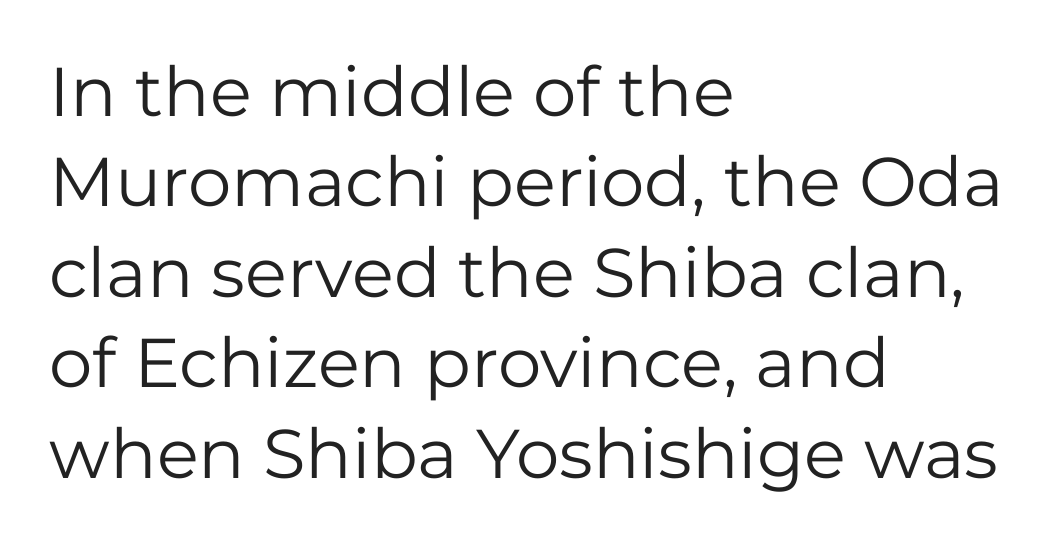
The image shows 69 px regular-weight sans-serif type, upright; set left-aligned, normal line spacing (1.31x), normal letter spacing, not underlined; low stroke contrast and a medium x-height.
